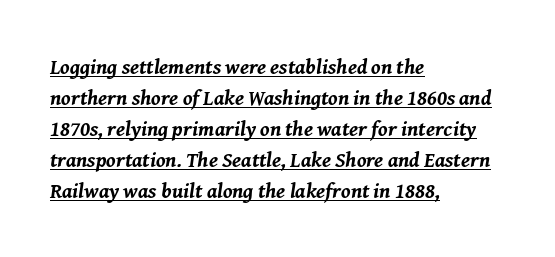
Q: Is the text bold? A: Yes.
Q: Is the text italic (slanted)? A: Yes, it leans right by about 8 degrees.
Q: Is the text underlined? A: Yes.
Q: How is the paragraph aligned? A: Left-aligned.
Q: Is the spacing between letters normal or unusually wide? A: Normal.
Q: Is the spacing between lines tight, normal or loose? A: Normal.
